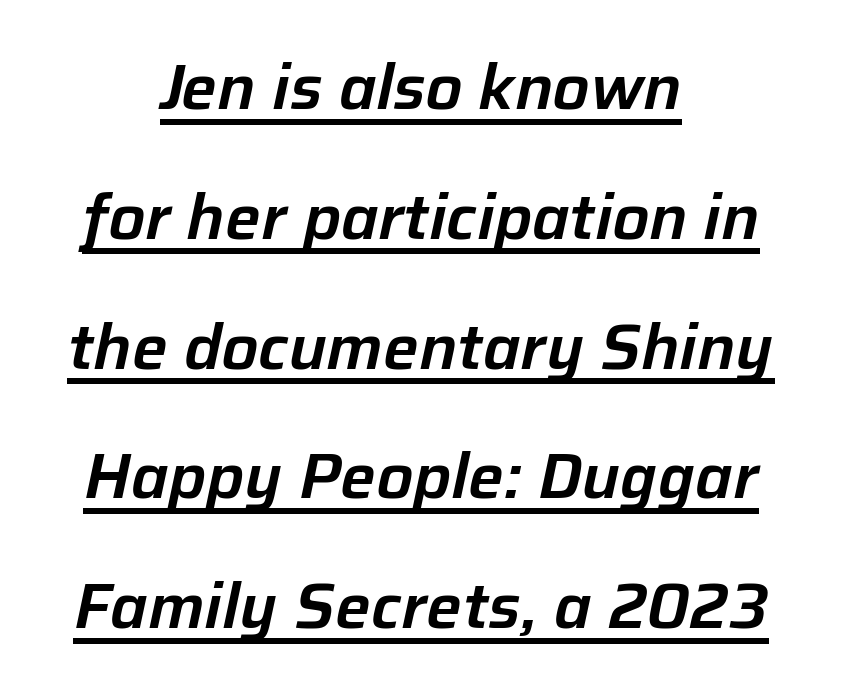
Q: Is the text italic (slanted)? A: Yes, it leans right by about 12 degrees.
Q: Is the text underlined? A: Yes.
Q: How is the paragraph aligned? A: Centered.
Q: Is the spacing between letters normal or unusually wide? A: Normal.
Q: Is the spacing between lines tight, normal or loose? A: Loose.
Q: Width (condensed, normal, or wide)? A: Normal.
Q: Stroke contrast? A: Low.
Q: x-height? A: Medium.
Q: Monospaced? A: No.
